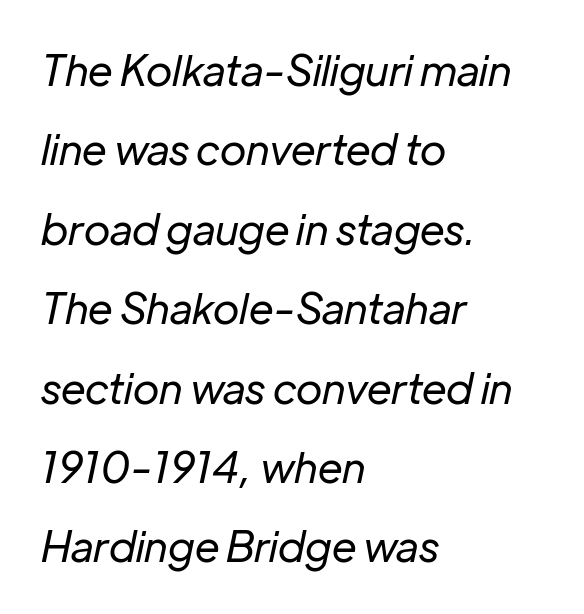
Line beginnings align vertically; line endings do not. It's the slanting kind of type. Lines of text with bare space underneath. These lines are rendered in a variable-pitch font. The letterforms sit shoulder to shoulder at normal distance.
